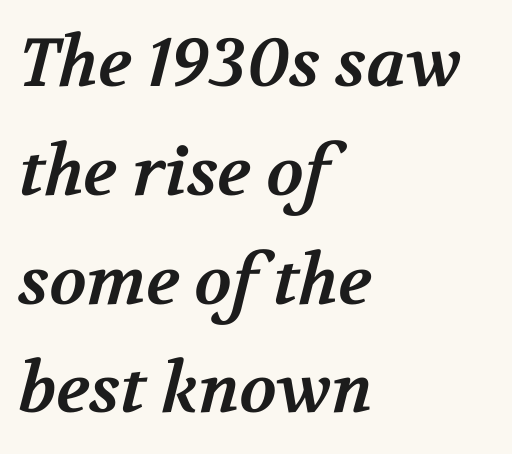
The image shows 68 px bold serif type; set left-aligned, normal line spacing (1.6x), normal letter spacing, not underlined; medium stroke contrast and a medium x-height.
